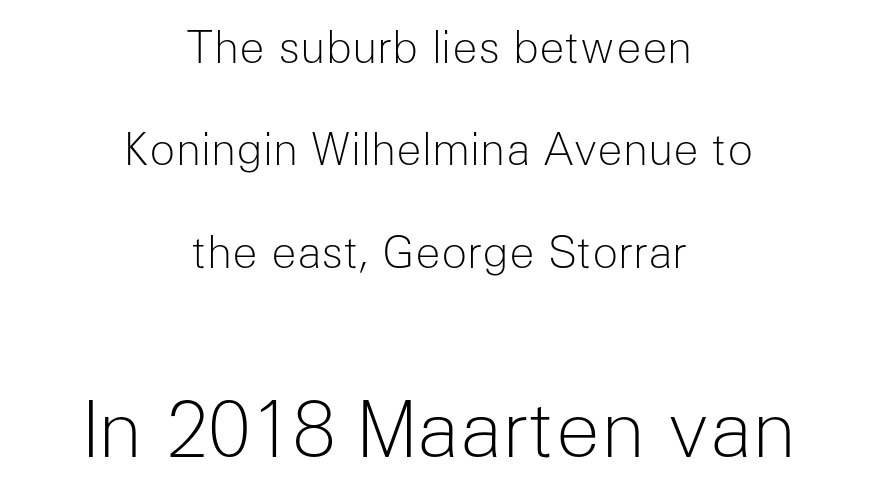
Q: Is the text bold? A: No.
Q: Is the text italic (slanted)? A: No, it is upright.
Q: Is the typeface a serif or a sans-serif typeface? A: Sans-serif.
Q: Is the text underlined? A: No.
Q: How is the paragraph aligned? A: Centered.
Q: Is the spacing between letters normal or unusually wide? A: Normal.
Q: Is the spacing between lines tight, normal or loose? A: Loose.
Q: Which block of text is set in a larger size, the first (top) or the second (bottom)? A: The second (bottom) one.
Q: Width (condensed, normal, or wide)? A: Normal.
Q: Stroke contrast? A: Low.
Q: x-height? A: Medium.
Q: Monospaced? A: No.
